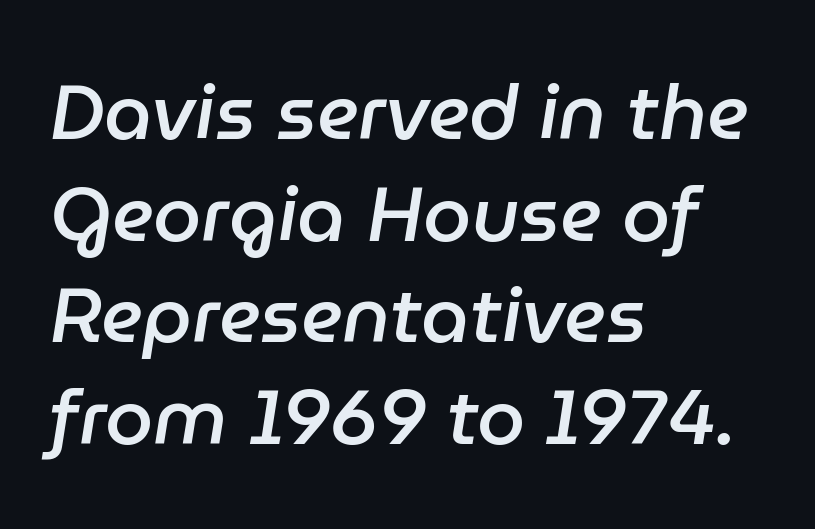
{"italic": "yes", "lean": "right", "slant_degrees": 9, "bold": "semi", "weight": "semibold", "width": "normal", "stroke_contrast": "low", "x_height": "medium", "monospaced": "no", "underline": "no", "align": "left", "line_spacing": "normal", "line_spacing_ratio": 1.32, "letter_spacing": "normal", "letter_spacing_em": 0.0, "glyph_px": 77}
